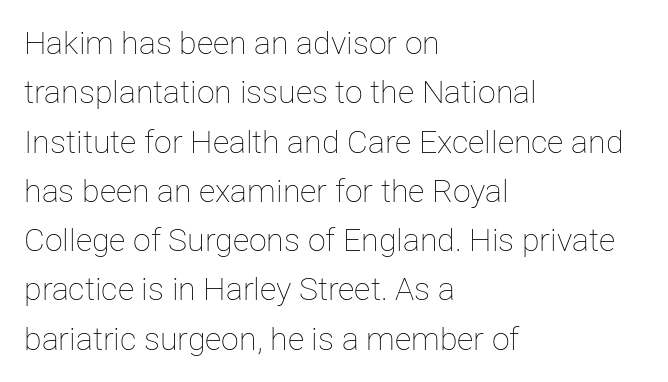
The image shows 32 px thin type, upright; set left-aligned, normal line spacing (1.54x), normal letter spacing, not underlined; low stroke contrast and a medium x-height.
